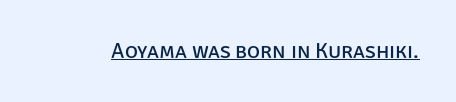
Does a line run under the words? Yes, clearly. Each word holds together tightly as a unit, with standard inter-letter gaps. When letters stand straight like this, we call the style roman or upright. Compared with a typical body face, this is equally light or lighter still.
